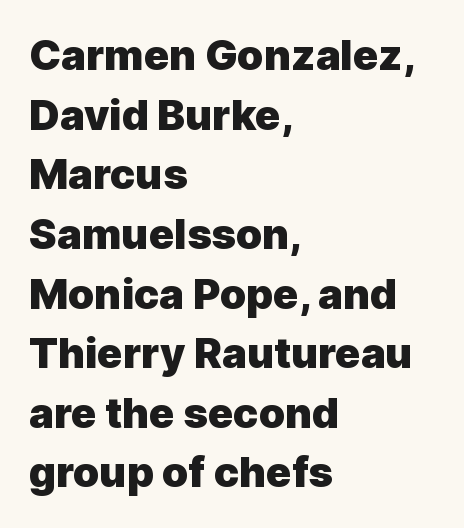
Caption: standard tracking, unaltered. Type without underlining. Note the varied advance widths — an 'i' is clearly narrower than an 'm'. These lines stack with their left ends in a neat column.
